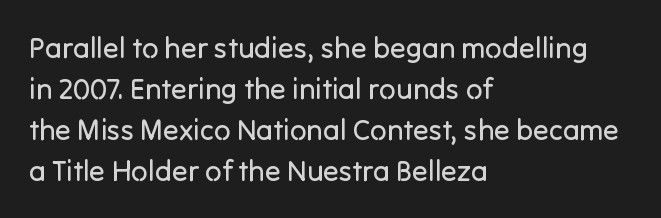
Q: Is the text bold? A: No.
Q: Is the text italic (slanted)? A: No, it is upright.
Q: Is the typeface a serif or a sans-serif typeface? A: Sans-serif.
Q: Is the text underlined? A: No.
Q: How is the paragraph aligned? A: Left-aligned.
Q: Is the spacing between letters normal or unusually wide? A: Normal.
Q: Is the spacing between lines tight, normal or loose? A: Normal.
Q: Width (condensed, normal, or wide)? A: Normal.
Q: Stroke contrast? A: Low.
Q: x-height? A: Medium.
Q: Monospaced? A: No.
